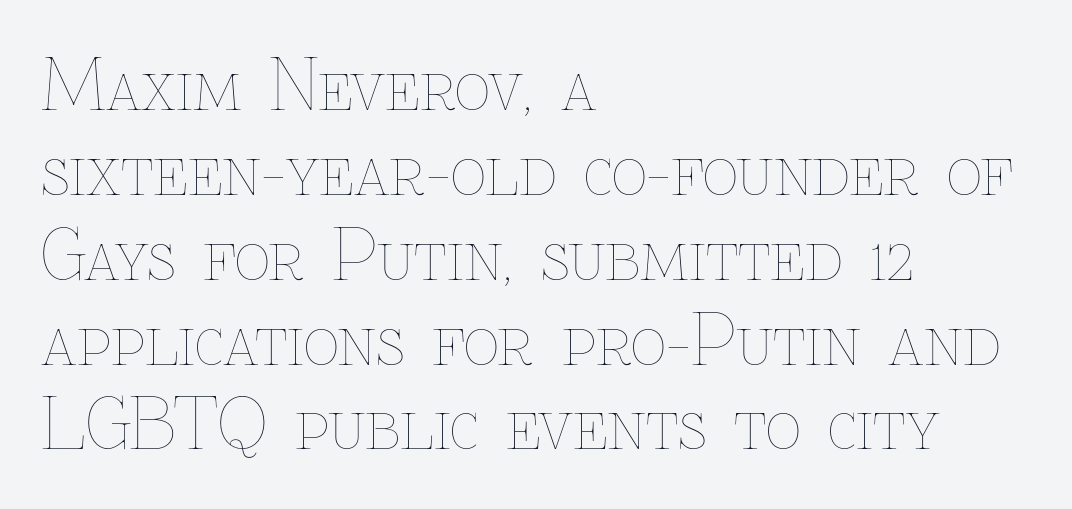
{"italic": "no", "bold": "no", "weight": "thin", "width": "normal", "stroke_contrast": "low", "x_height": "medium", "monospaced": "no", "underline": "no", "align": "left", "line_spacing_ratio": 1.23, "letter_spacing": "normal", "letter_spacing_em": 0.0, "glyph_px": 69}
